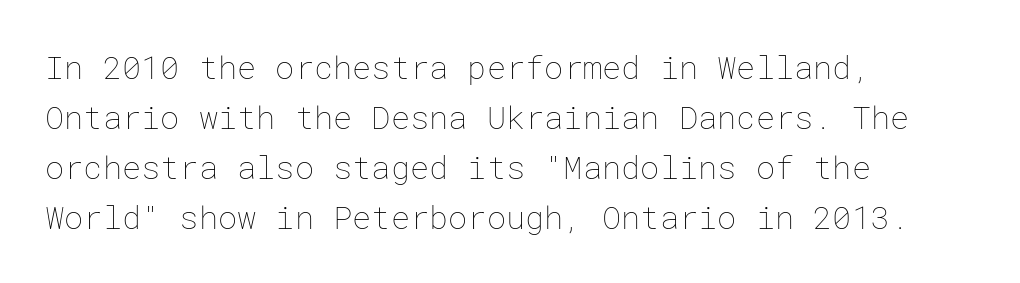
All the whitespace from short lines collects on the right. Any mark beneath the type? The region is blank. This block has exactly the height ordinary leading produces. The font sits on the lighter half of the weight spectrum, regular included. This rendering leaves character spacing at its baseline value. A roman cut, with each character standing at attention.
